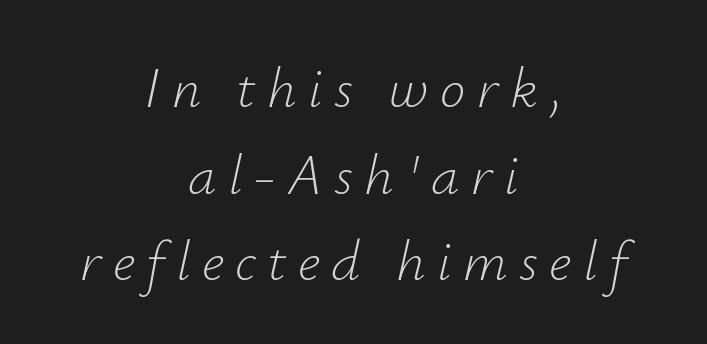
{"italic": "yes", "lean": "right", "slant_degrees": 12, "bold": "no", "weight": "light", "width": "normal", "stroke_contrast": "low", "x_height": "small", "monospaced": "no", "underline": "no", "align": "center", "line_spacing": "normal", "line_spacing_ratio": 1.52, "letter_spacing": "wide", "letter_spacing_em": 0.2, "glyph_px": 57}
